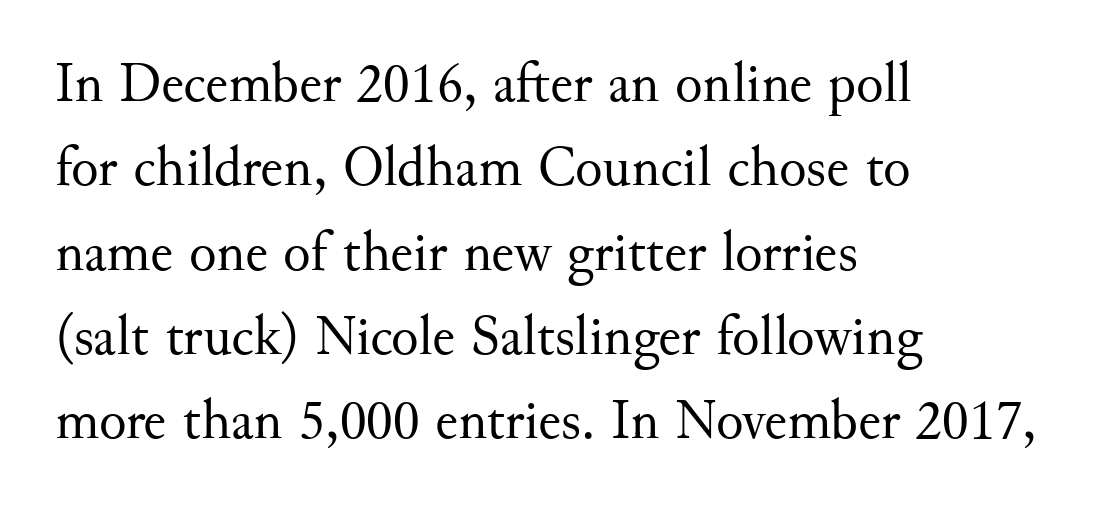
Students, observe: this is what conventionally led text looks like. Underlining? Definitely not there. The letters carry serifs — small finishing strokes at the ends of their stems. The strokes carry an ordinary text weight at most. The horizontal fit of the characters is conventional and even. If you drew a line through each stem, it would be perfectly vertical.
